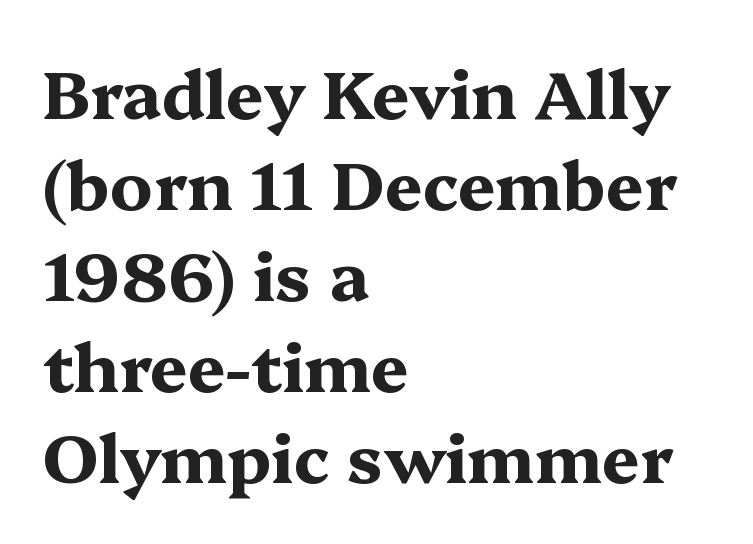
{"serif": "yes", "italic": "no", "bold": "yes", "weight": "bold", "width": "wide", "stroke_contrast": "medium", "x_height": "medium", "monospaced": "no", "underline": "no", "align": "left", "line_spacing": "normal", "line_spacing_ratio": 1.36, "letter_spacing": "normal", "letter_spacing_em": 0.0, "glyph_px": 67}
